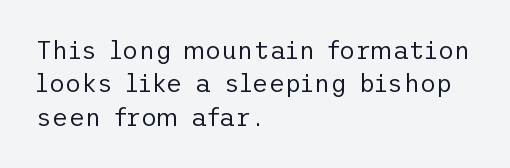
Notice how the stems are strictly vertical — no italics here. Clear beneath every line of the passage. Compared with typical paragraphs, the rows here are spaced about the same. The letters look calm and open, with moderate or lighter stems. Spacing between characters is what you'd get straight out of the box.
